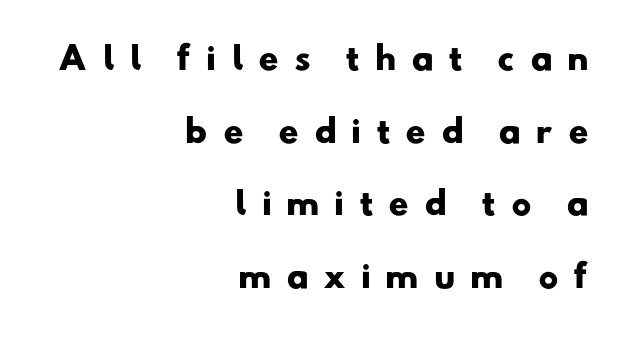
{"serif": "no", "bold": "yes", "weight": "heavy", "width": "wide", "stroke_contrast": "low", "x_height": "small", "monospaced": "no", "underline": "no", "align": "right", "line_spacing": "loose", "line_spacing_ratio": 2.34, "letter_spacing": "wide", "letter_spacing_em": 0.47, "glyph_px": 31}
